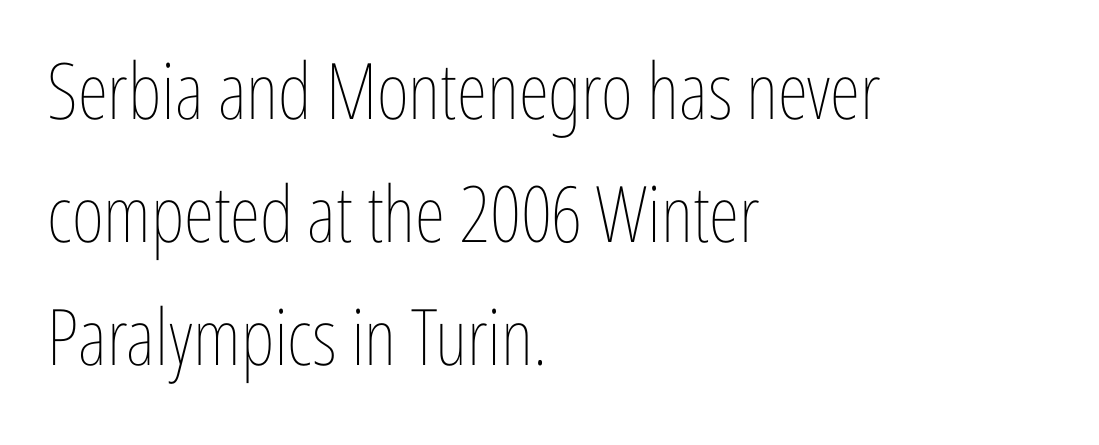
Q: Is the text bold? A: No.
Q: Is the text italic (slanted)? A: No, it is upright.
Q: Is the text underlined? A: No.
Q: How is the paragraph aligned? A: Left-aligned.
Q: Is the spacing between letters normal or unusually wide? A: Normal.
Q: Is the spacing between lines tight, normal or loose? A: Normal.
Q: Width (condensed, normal, or wide)? A: Condensed.
Q: Stroke contrast? A: Low.
Q: x-height? A: Medium.
Q: Monospaced? A: No.
